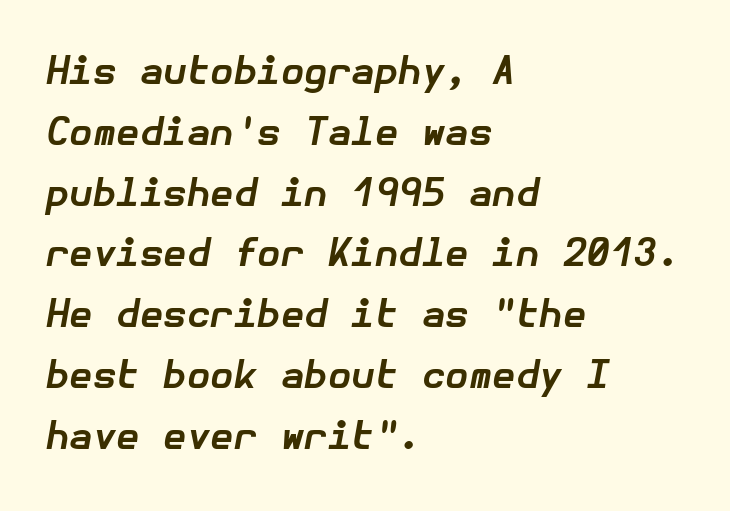
{"italic": "yes", "lean": "right", "slant_degrees": 10, "bold": "yes", "weight": "bold", "width": "normal", "stroke_contrast": "low", "x_height": "medium", "underline": "no", "align": "left", "line_spacing": "normal", "line_spacing_ratio": 1.6, "letter_spacing": "normal", "letter_spacing_em": 0.0, "glyph_px": 38}
